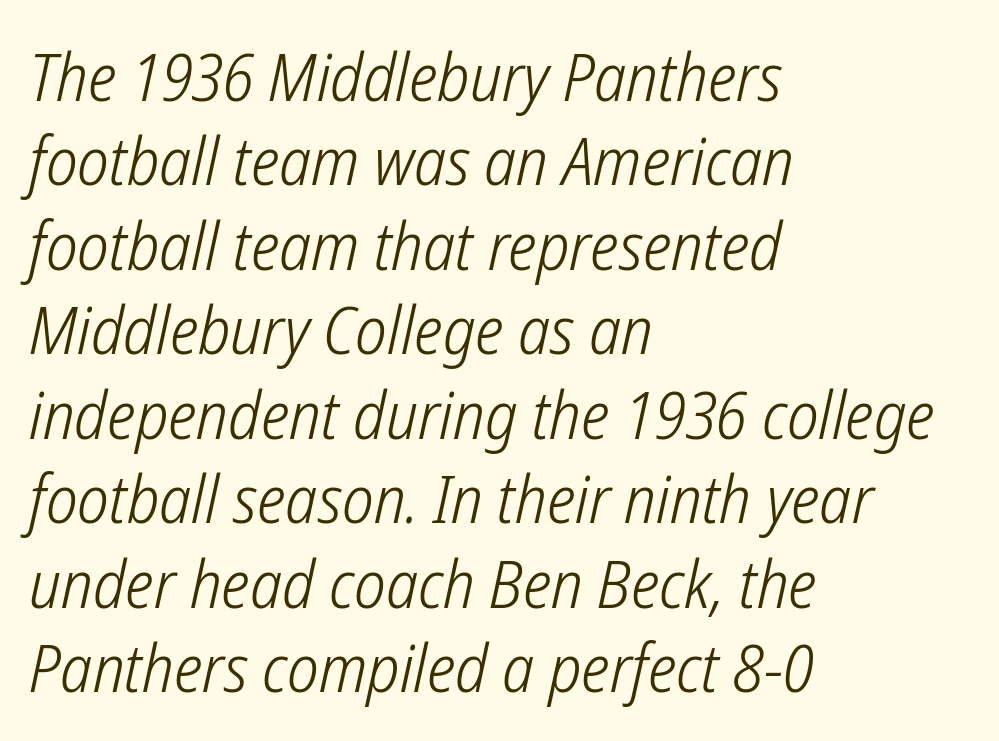
{"serif": "no", "bold": "no", "weight": "light", "width": "condensed", "stroke_contrast": "low", "x_height": "medium", "monospaced": "no", "underline": "no", "align": "left", "line_spacing": "normal", "line_spacing_ratio": 1.26, "letter_spacing": "normal", "letter_spacing_em": 0.0, "glyph_px": 67}
